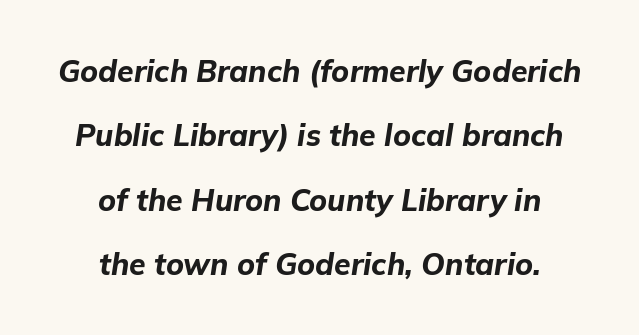
Leading: increased. Does the lettering tilt? It does — this is italic. Where is the straight margin? There isn't one; the lines are centered. The face used here is proportionally spaced, like ordinary book or web type. Strokes here are thick enough to call this a true bold. This rendering leaves character spacing at its baseline value.
